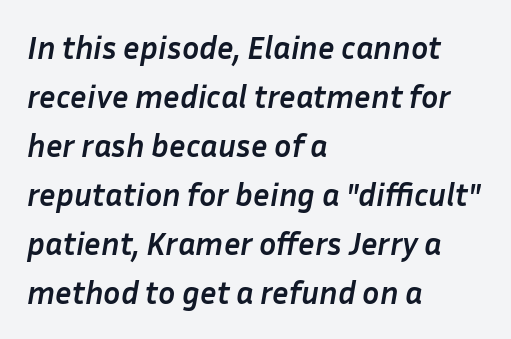
Q: Is the text bold? A: Yes.
Q: Is the text italic (slanted)? A: Yes, it leans right by about 10 degrees.
Q: Is the text underlined? A: No.
Q: How is the paragraph aligned? A: Left-aligned.
Q: Is the spacing between letters normal or unusually wide? A: Normal.
Q: Is the spacing between lines tight, normal or loose? A: Normal.
Q: Width (condensed, normal, or wide)? A: Normal.
Q: Stroke contrast? A: Low.
Q: x-height? A: Medium.
Q: Monospaced? A: No.
